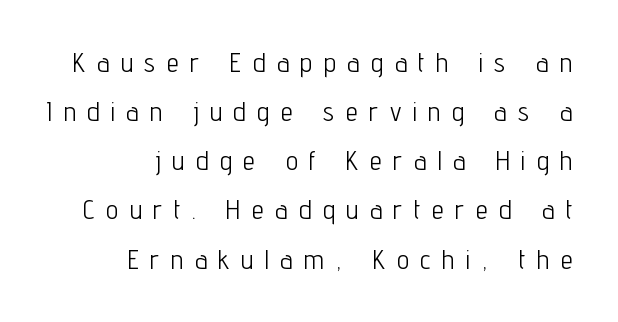
The image shows 27 px text type, upright; set right-aligned, line spacing 1.82x, unusually wide letter spacing (+0.43 em), not underlined.
